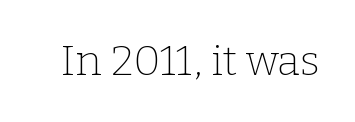
The image shows 42 px thin serif type, upright; set normal letter spacing, not underlined; low stroke contrast and a medium x-height.
